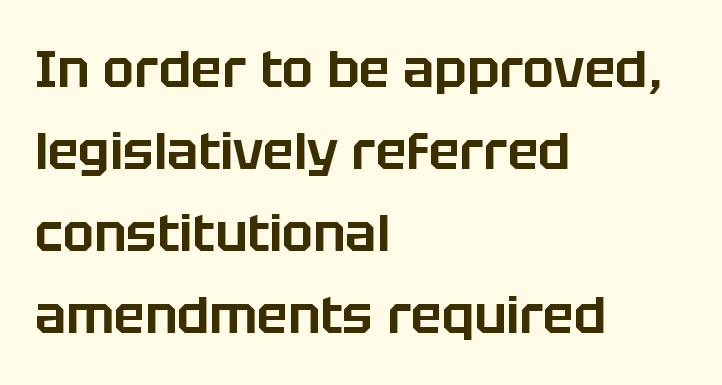
This rendering leaves character spacing at its baseline value. To sum up the face: it is a sans, with no serifs. Is this a fixed-width face? No — the glyphs have proportional, varying widths. Visually the block forms a straight wall on the left and a jagged coastline on the right. Just letters on the line, the space beneath them empty. A typesetter would mark this as roman, not italic.
